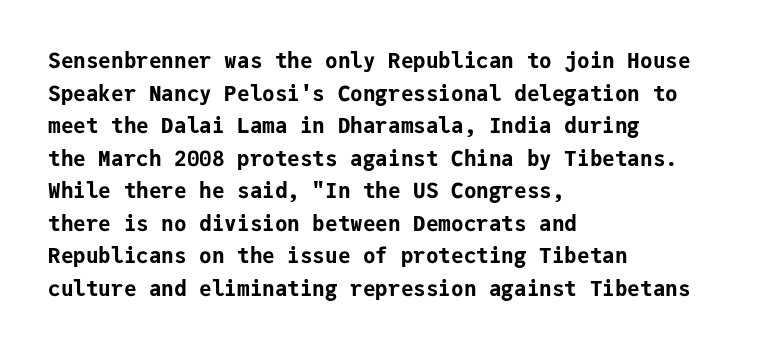
{"italic": "no", "bold": "yes", "underline": "no", "align": "left", "line_spacing": "normal", "line_spacing_ratio": 1.55, "letter_spacing": "normal", "letter_spacing_em": 0.0, "glyph_px": 21}
